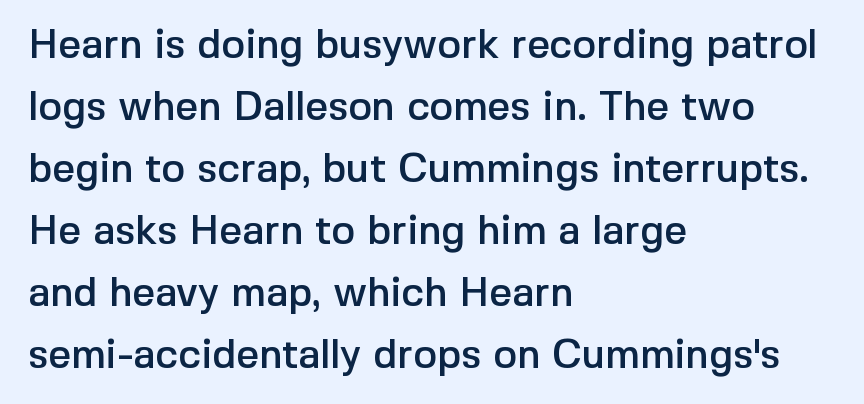
Normally led — the rows are evenly, conventionally spaced. Posture: upright roman. The passage shown is typed in a proportional face where columns would drift. A bare baseline throughout the passage. Each line starts at the same left margin while the right side varies. Caption: standard tracking, unaltered.
